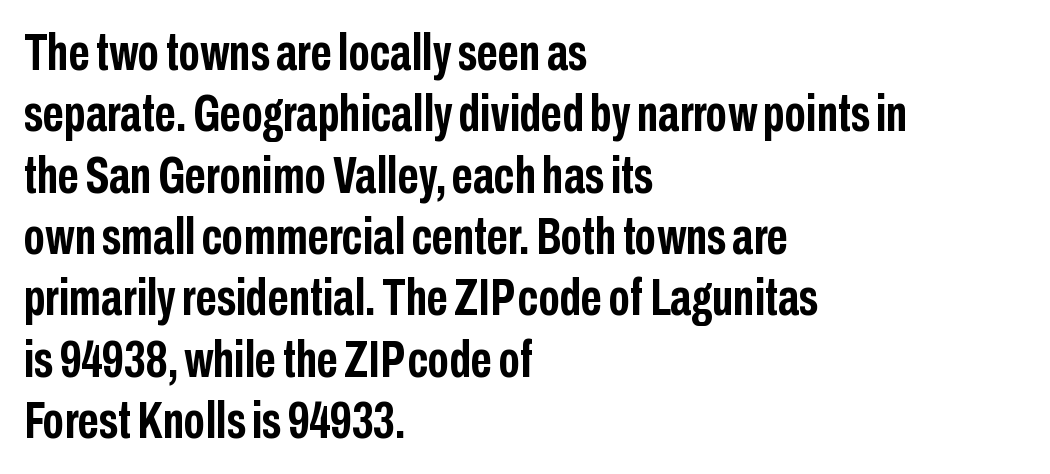
The image shows 52 px semibold, condensed sans-serif type, upright; set left-aligned, line spacing 1.18x, normal letter spacing, not underlined; low stroke contrast and a medium x-height.
